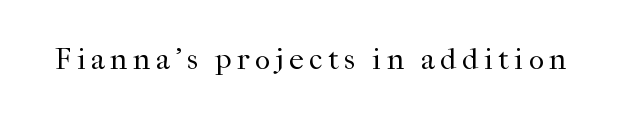
A serif font was chosen for this passage. Note the varied advance widths — an 'i' is clearly narrower than an 'm'. Check under the words: just untouched page. These glyphs show unthickened strokes, regular width or finer. Italic: no, the glyphs are upright roman.
